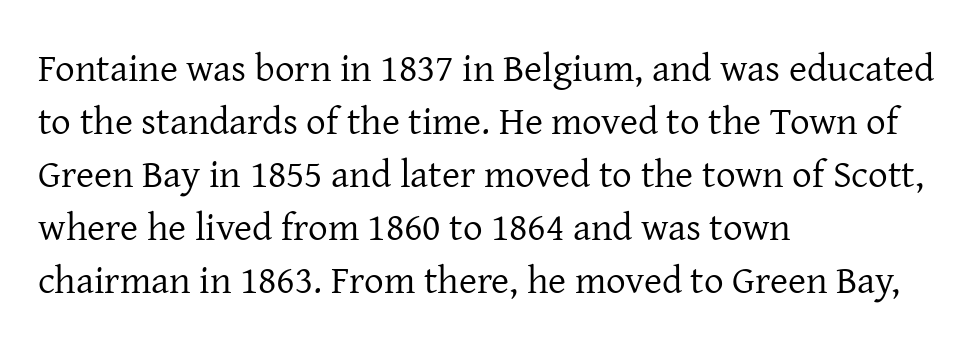
The image shows 39 px regular-weight serif type, upright; set left-aligned, normal line spacing (1.36x), normal letter spacing, not underlined; low stroke contrast and a medium x-height.
